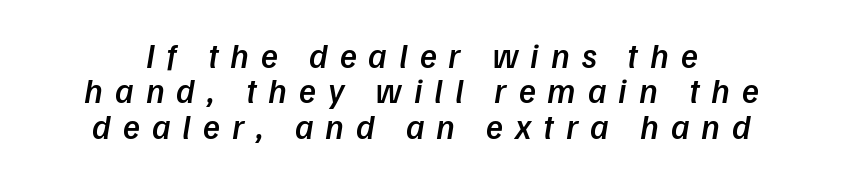
The image shows 35 px semibold sans-serif type; set centered, tight line spacing (1.01x), unusually wide letter spacing (+0.34 em), not underlined; low stroke contrast and a medium x-height.
